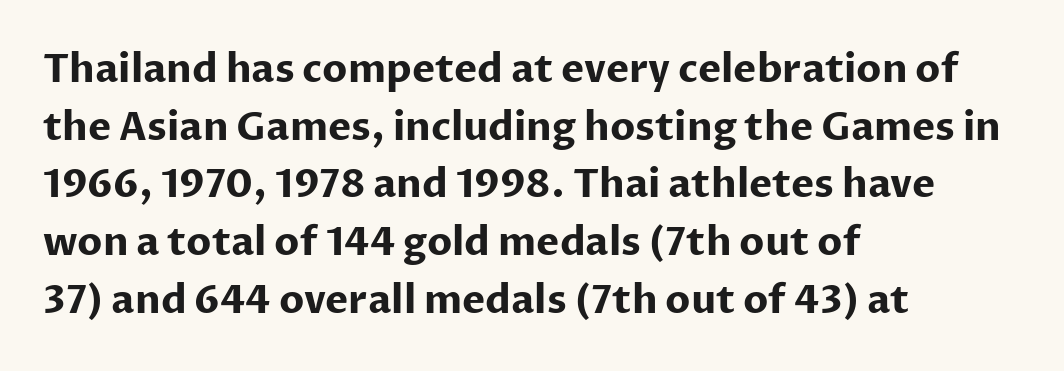
The rendering uses natural spacing where letterforms have individual widths. In terms of letterform style, serifs are entirely absent. Characters remain perfectly vertical along every line. The words here are not underlined. What stands out about the letter spacing? Nothing — it is the standard amount.
